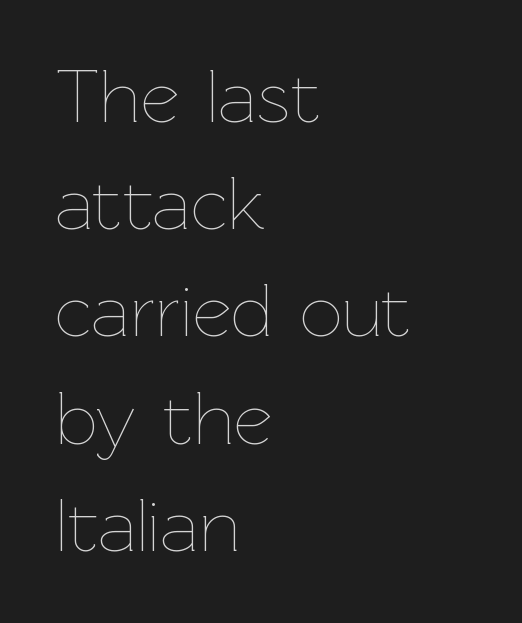
Italic? Not at all — the glyphs are vertical. A typesetter would call this proportional, since set widths differ per character. Weight class: somewhere from thin through regular. Lines of text with bare space underneath. Tracking here is standard; glyphs follow each other at the usual distance.
